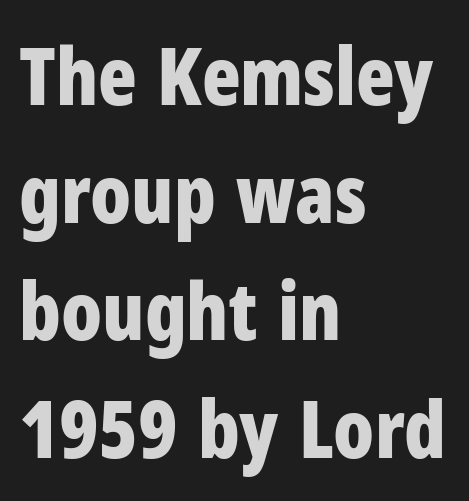
How would I describe the line gaps? Plain and ordinary. Pretty heavy lettering here — definitely bold. The letters advance in unequal steps, a hallmark of proportional type. Observe the absence of serifs on each vertical stroke in this sample.
